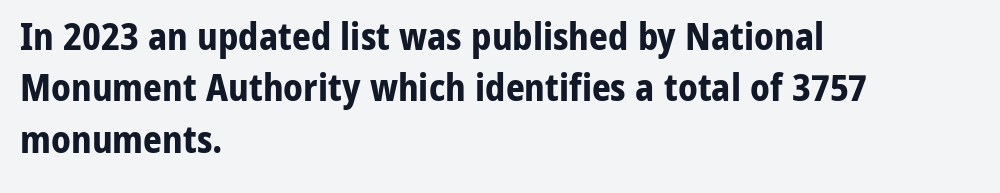
The image shows 37 px bold sans-serif type, upright; set left-aligned, normal line spacing (1.39x), normal letter spacing, not underlined; low stroke contrast and a medium x-height.
